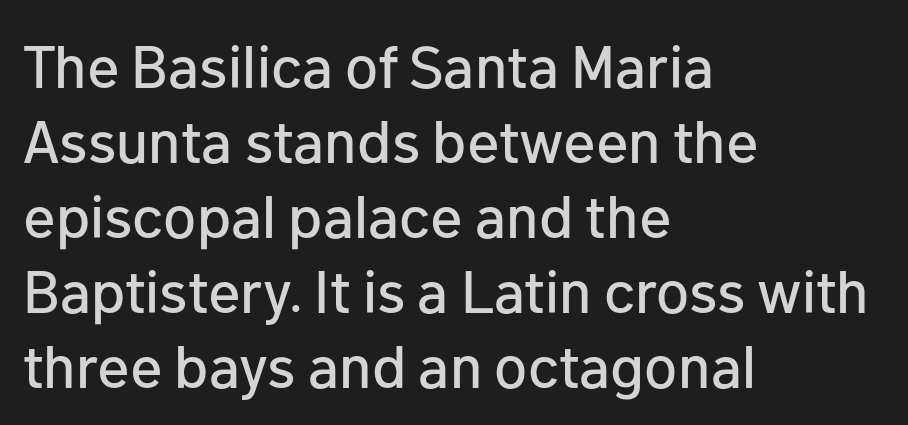
The line-height multiplier appears to be the usual default. Spacing verdict: proportional, widths tailored to each character. Every row of glyphs begins at an identical x-position on the left. These lines were composed using upright roman letters. The type is set solid horizontally, with unmodified tracking.
